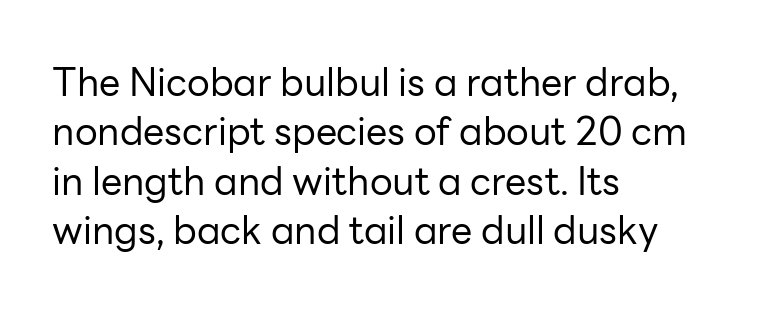
Q: Is the text bold? A: No.
Q: Is the text italic (slanted)? A: No, it is upright.
Q: Is the typeface a serif or a sans-serif typeface? A: Sans-serif.
Q: Is the text underlined? A: No.
Q: How is the paragraph aligned? A: Left-aligned.
Q: Is the spacing between letters normal or unusually wide? A: Normal.
Q: Is the spacing between lines tight, normal or loose? A: Normal.
Q: Width (condensed, normal, or wide)? A: Normal.
Q: Stroke contrast? A: Low.
Q: x-height? A: Medium.
Q: Monospaced? A: No.
